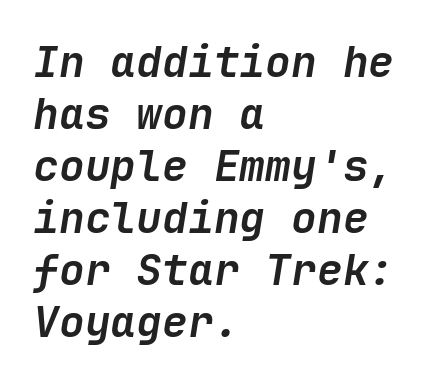
Yep, that's italic — everything's leaning. Heft: maximum for text — a bold. One-word summary of the alignment: left. The words here are not underlined.
